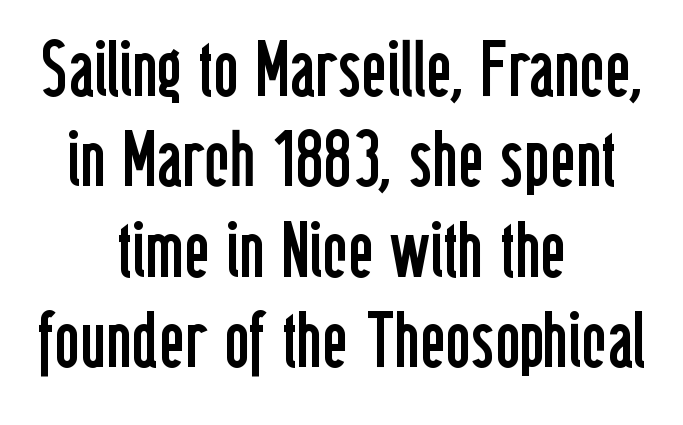
{"serif": "no", "italic": "no", "bold": "no", "weight": "regular", "width": "condensed", "stroke_contrast": "low", "x_height": "medium", "monospaced": "no", "underline": "no", "align": "center", "line_spacing_ratio": 1.16, "letter_spacing": "normal", "letter_spacing_em": 0.0, "glyph_px": 78}
